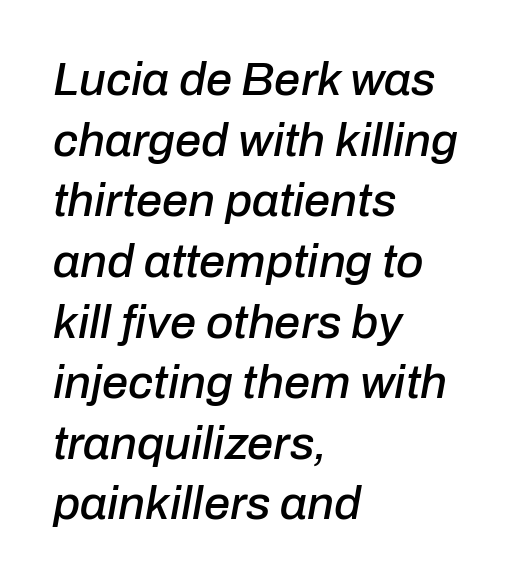
{"italic": "yes", "lean": "right", "slant_degrees": 10, "width": "normal", "stroke_contrast": "low", "x_height": "medium", "monospaced": "no", "underline": "no", "align": "left", "line_spacing": "normal", "line_spacing_ratio": 1.29, "letter_spacing": "normal", "letter_spacing_em": 0.0, "glyph_px": 47}
